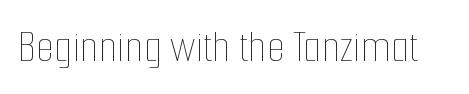
Q: Is the text bold? A: No.
Q: Is the text italic (slanted)? A: No, it is upright.
Q: Is the text underlined? A: No.
Q: Is the spacing between letters normal or unusually wide? A: Normal.
Q: Width (condensed, normal, or wide)? A: Condensed.
Q: Stroke contrast? A: Low.
Q: x-height? A: Medium.
Q: Monospaced? A: No.
